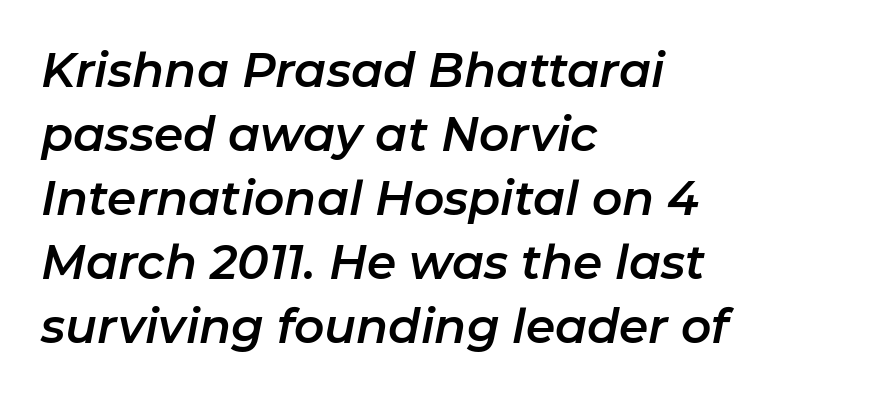
{"italic": "yes", "lean": "right", "slant_degrees": 11, "width": "normal", "stroke_contrast": "low", "x_height": "medium", "monospaced": "no", "underline": "no", "align": "left", "line_spacing": "normal", "line_spacing_ratio": 1.36, "letter_spacing": "normal", "letter_spacing_em": 0.0, "glyph_px": 47}
